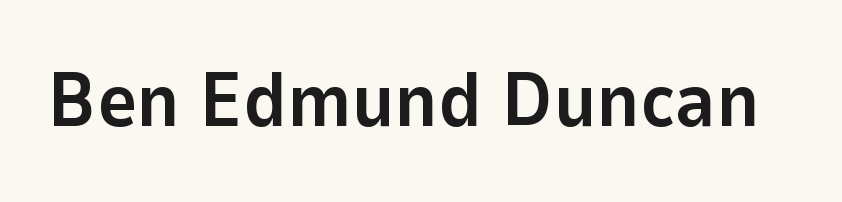
{"serif": "no", "italic": "no", "bold": "yes", "weight": "bold", "width": "normal", "stroke_contrast": "low", "x_height": "medium", "monospaced": "no", "underline": "no", "letter_spacing": "normal", "letter_spacing_em": 0.0, "glyph_px": 77}
